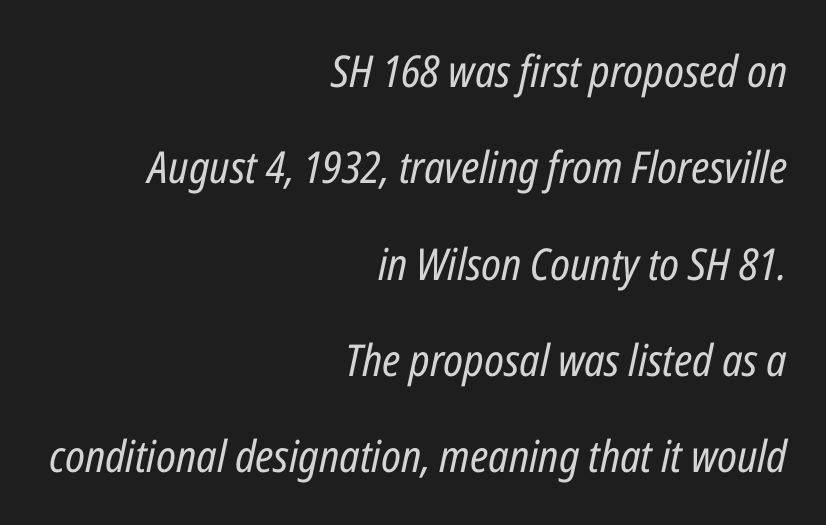
{"italic": "yes", "lean": "right", "slant_degrees": 12, "bold": "no", "weight": "regular", "width": "condensed", "stroke_contrast": "low", "x_height": "medium", "monospaced": "no", "underline": "no", "align": "right", "line_spacing": "loose", "line_spacing_ratio": 2.19, "letter_spacing": "normal", "letter_spacing_em": 0.0, "glyph_px": 44}
